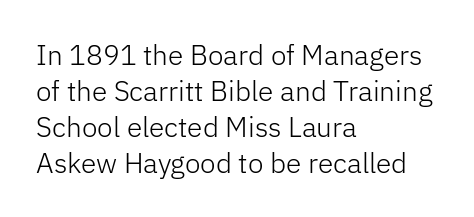
The image shows 28 px light sans-serif type, upright; set left-aligned, normal line spacing (1.28x), normal letter spacing, not underlined; low stroke contrast and a medium x-height.
